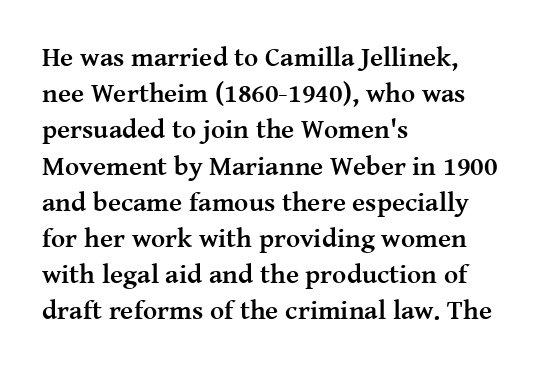
The image shows 27 px bold type, upright; set left-aligned, normal line spacing (1.34x), normal letter spacing, not underlined.
